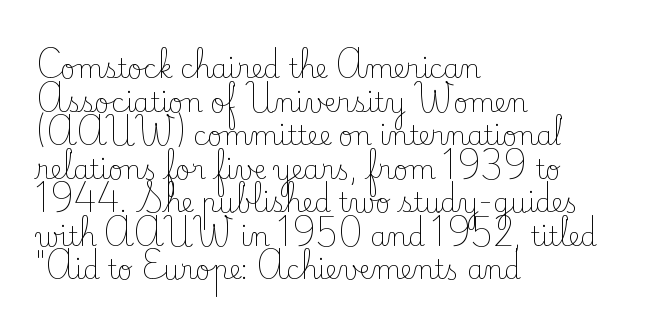
Q: Is the text bold? A: No.
Q: Is the text italic (slanted)? A: No, it is upright.
Q: Is the text underlined? A: No.
Q: How is the paragraph aligned? A: Left-aligned.
Q: Is the spacing between letters normal or unusually wide? A: Normal.
Q: Is the spacing between lines tight, normal or loose? A: Normal.
